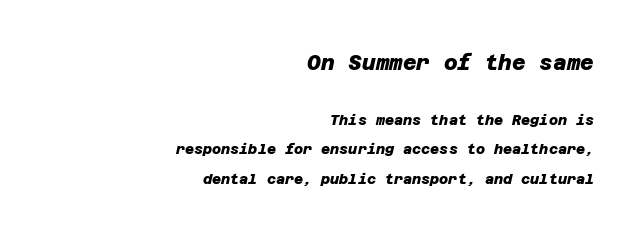
Caption: upper text group enlarged, lower text group reduced. I'd describe the lettering as bold — thick and assertive. This sample trades compactness for vertical openness between lines. Every row of glyphs terminates at an identical x-position on the right. Type without underlining. Is the letter spacing exaggerated? No — it looks like the ordinary default.
